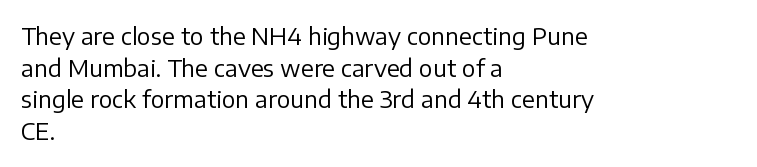
The strokes are not fattened; the text isn't bold. Beneath every word, the page is bare. Every row of glyphs begins at an identical x-position on the left. In terms of posture, this sample is upright.
